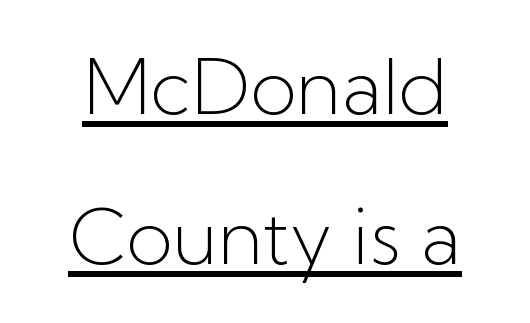
{"serif": "no", "italic": "no", "bold": "no", "weight": "light", "width": "normal", "stroke_contrast": "low", "x_height": "medium", "monospaced": "no", "underline": "yes", "line_spacing": "loose", "line_spacing_ratio": 1.95, "letter_spacing": "normal", "letter_spacing_em": 0.0, "glyph_px": 77}
